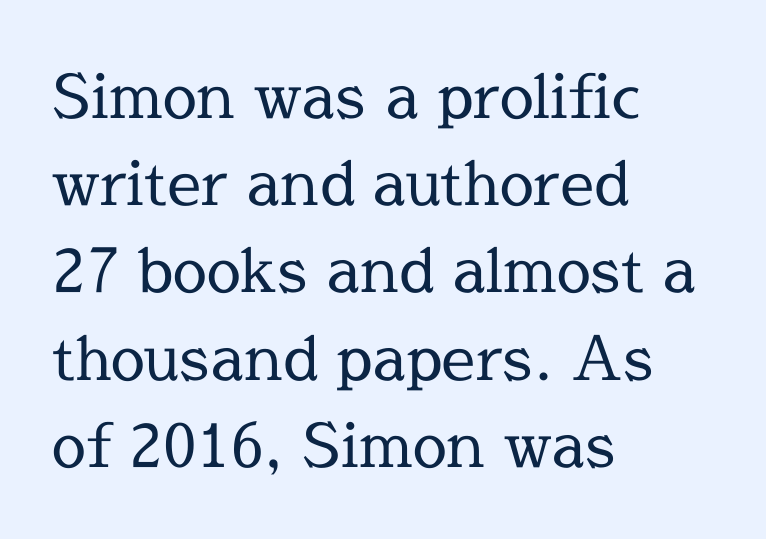
{"serif": "yes", "italic": "no", "bold": "no", "weight": "regular", "width": "normal", "x_height": "medium", "monospaced": "no", "underline": "no", "align": "left", "line_spacing": "normal", "line_spacing_ratio": 1.43, "letter_spacing": "normal", "letter_spacing_em": 0.0, "glyph_px": 61}
